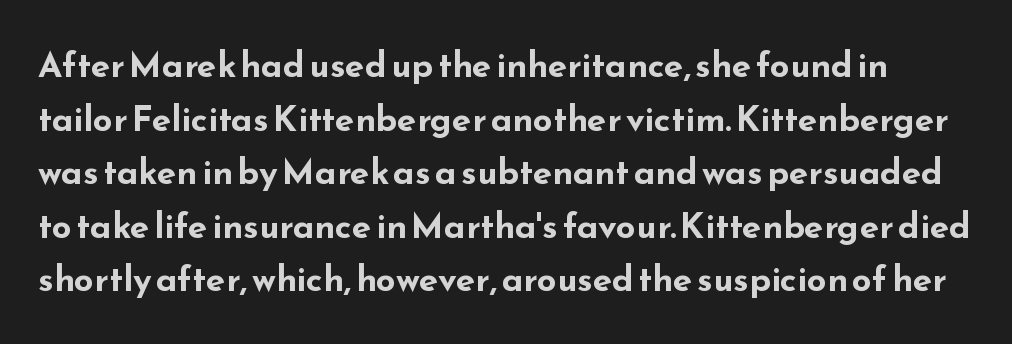
Q: Is the text bold? A: Yes.
Q: Is the text italic (slanted)? A: No, it is upright.
Q: Is the typeface a serif or a sans-serif typeface? A: Sans-serif.
Q: Is the text underlined? A: No.
Q: Is the spacing between letters normal or unusually wide? A: Normal.
Q: Is the spacing between lines tight, normal or loose? A: Normal.
Q: Width (condensed, normal, or wide)? A: Wide.
Q: Stroke contrast? A: Low.
Q: x-height? A: Small.
Q: Monospaced? A: No.
